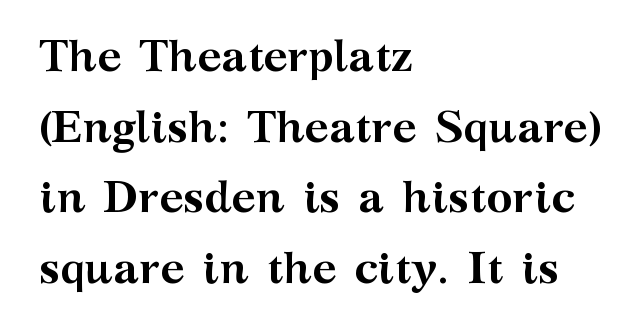
Q: Is the text bold? A: Yes.
Q: Is the text italic (slanted)? A: No, it is upright.
Q: Is the typeface a serif or a sans-serif typeface? A: Serif.
Q: Is the text underlined? A: No.
Q: How is the paragraph aligned? A: Left-aligned.
Q: Is the spacing between letters normal or unusually wide? A: Normal.
Q: Is the spacing between lines tight, normal or loose? A: Normal.
Q: Width (condensed, normal, or wide)? A: Wide.
Q: Stroke contrast? A: Medium.
Q: x-height? A: Medium.
Q: Monospaced? A: No.
